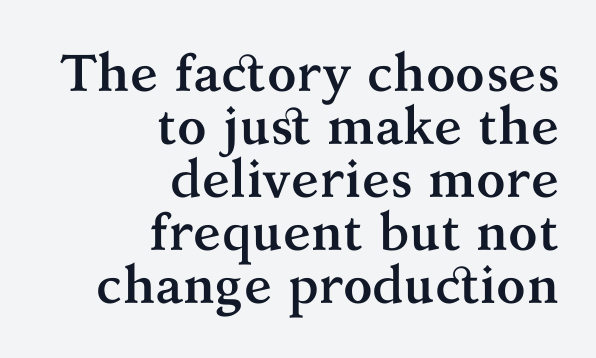
Q: Is the text bold? A: Yes.
Q: Is the text italic (slanted)? A: No, it is upright.
Q: Is the typeface a serif or a sans-serif typeface? A: Serif.
Q: Is the text underlined? A: No.
Q: How is the paragraph aligned? A: Right-aligned.
Q: Is the spacing between letters normal or unusually wide? A: Normal.
Q: Is the spacing between lines tight, normal or loose? A: Tight.
Q: Width (condensed, normal, or wide)? A: Normal.
Q: Stroke contrast? A: Medium.
Q: x-height? A: Medium.
Q: Monospaced? A: No.
